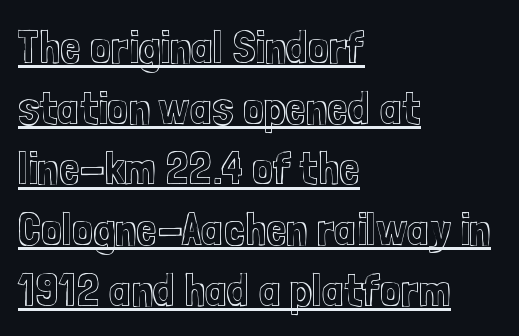
Q: Is the text italic (slanted)? A: No, it is upright.
Q: Is the text underlined? A: Yes.
Q: How is the paragraph aligned? A: Left-aligned.
Q: Is the spacing between letters normal or unusually wide? A: Normal.
Q: Is the spacing between lines tight, normal or loose? A: Normal.
Q: Width (condensed, normal, or wide)? A: Condensed.
Q: x-height? A: Medium.
Q: Monospaced? A: No.
